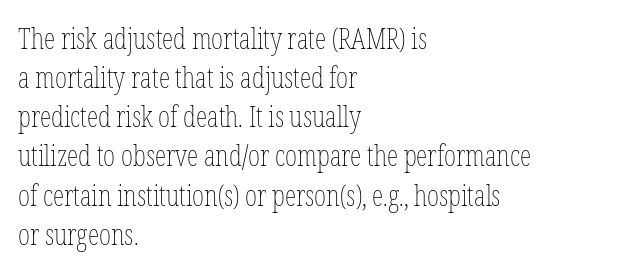
The image shows 29 px thin, condensed type, upright; set left-aligned, normal line spacing (1.35x), normal letter spacing, not underlined; low stroke contrast and a medium x-height.
